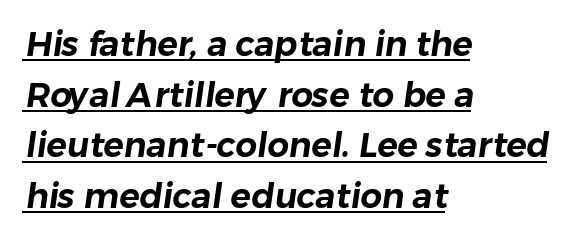
{"serif": "no", "width": "normal", "stroke_contrast": "low", "x_height": "medium", "monospaced": "no", "underline": "yes", "align": "left", "line_spacing": "normal", "line_spacing_ratio": 1.49, "letter_spacing": "normal", "letter_spacing_em": 0.0, "glyph_px": 34}
